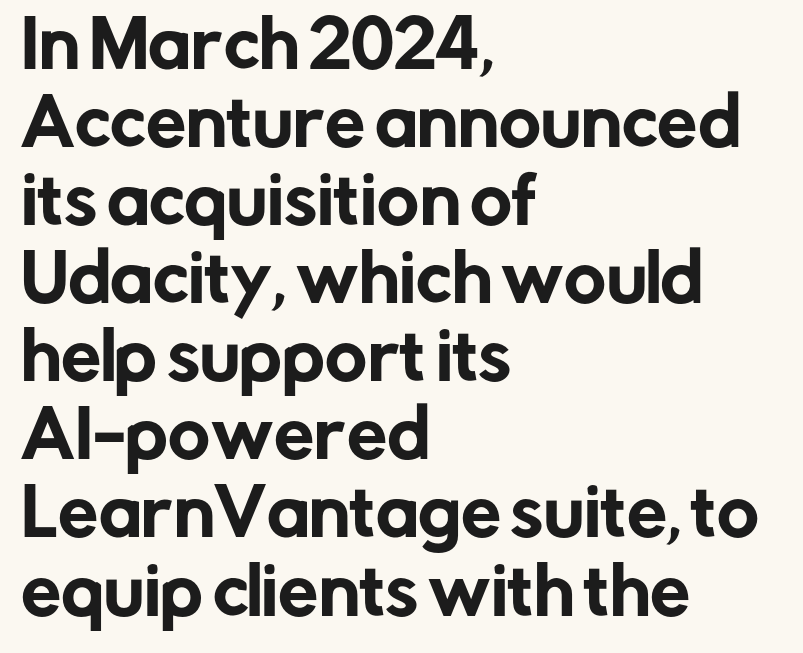
{"serif": "no", "italic": "no", "width": "normal", "stroke_contrast": "low", "x_height": "medium", "monospaced": "no", "underline": "no", "align": "left", "line_spacing_ratio": 1.22, "letter_spacing": "normal", "letter_spacing_em": 0.0, "glyph_px": 64}
